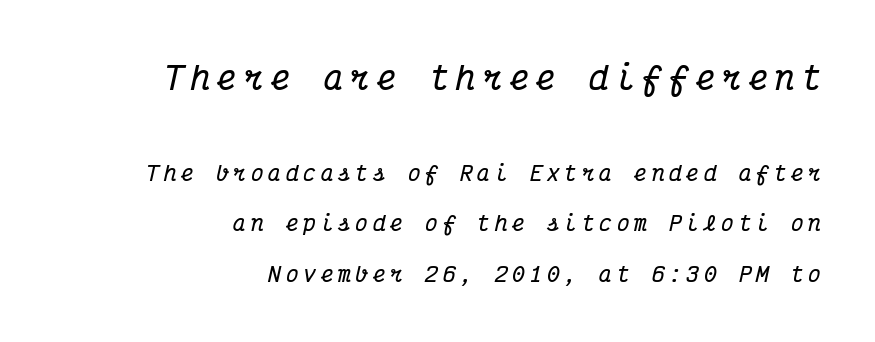
Q: Is the text bold? A: Yes.
Q: Is the text italic (slanted)? A: Yes, it leans right by about 12 degrees.
Q: Is the typeface a serif or a sans-serif typeface? A: Serif.
Q: Is the text underlined? A: No.
Q: How is the paragraph aligned? A: Right-aligned.
Q: Is the spacing between letters normal or unusually wide? A: Unusually wide.
Q: Is the spacing between lines tight, normal or loose? A: Loose.
Q: Which block of text is set in a larger size, the first (top) or the second (bottom)? A: The first (top) one.
Q: Width (condensed, normal, or wide)? A: Condensed.
Q: Stroke contrast? A: Medium.
Q: x-height? A: Medium.
Q: Monospaced? A: Yes.
